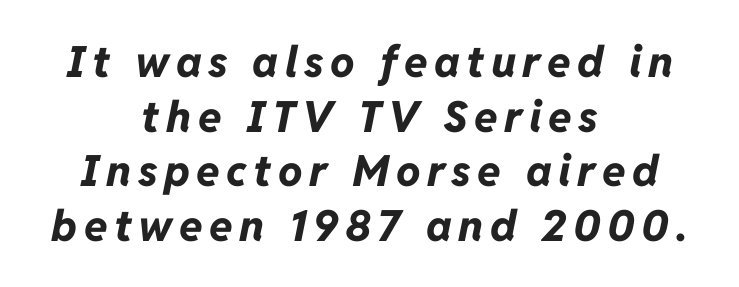
Q: Is the text bold? A: Yes.
Q: Is the text italic (slanted)? A: Yes, it leans right by about 11 degrees.
Q: Is the text underlined? A: No.
Q: How is the paragraph aligned? A: Centered.
Q: Is the spacing between lines tight, normal or loose? A: Normal.
Q: Width (condensed, normal, or wide)? A: Normal.
Q: Stroke contrast? A: Low.
Q: x-height? A: Medium.
Q: Monospaced? A: No.
